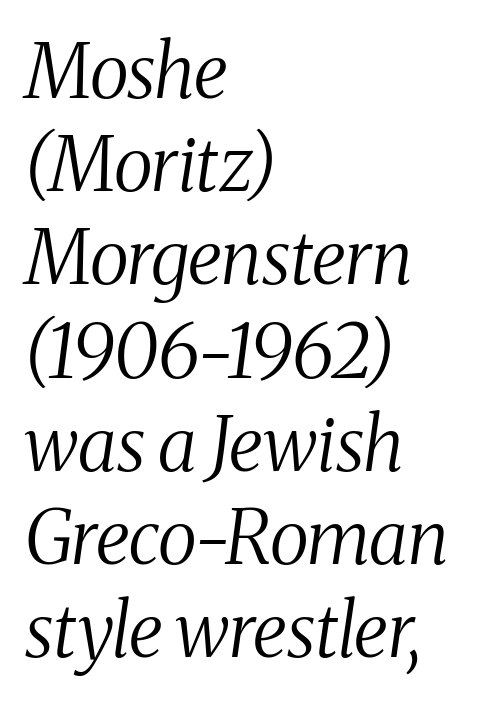
{"serif": "yes", "italic": "yes", "lean": "right", "slant_degrees": 8, "bold": "no", "weight": "regular", "width": "condensed", "stroke_contrast": "medium", "x_height": "medium", "monospaced": "no", "underline": "no", "align": "left", "line_spacing": "normal", "line_spacing_ratio": 1.26, "letter_spacing": "normal", "letter_spacing_em": 0.0, "glyph_px": 74}
